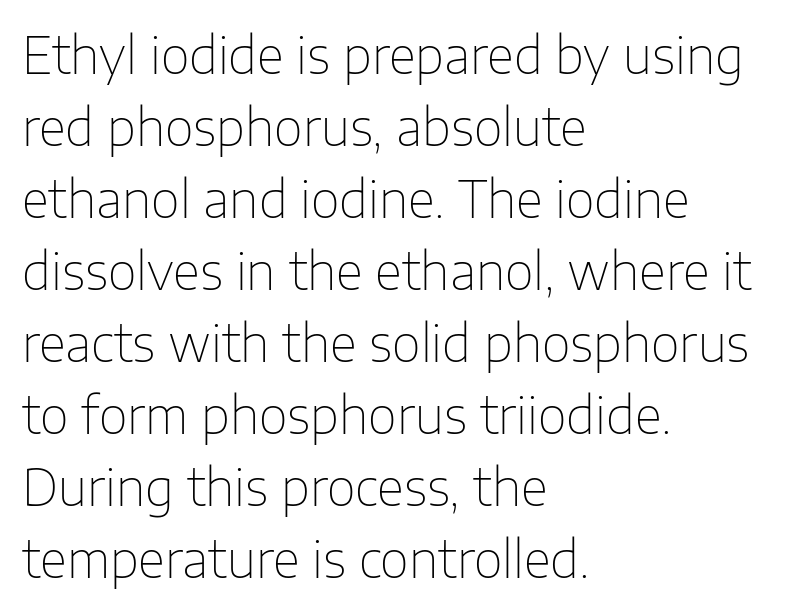
{"serif": "no", "italic": "no", "bold": "no", "weight": "thin", "width": "normal", "stroke_contrast": "low", "x_height": "medium", "monospaced": "no", "underline": "no", "align": "left", "line_spacing": "normal", "line_spacing_ratio": 1.44, "letter_spacing": "normal", "letter_spacing_em": 0.0, "glyph_px": 50}
